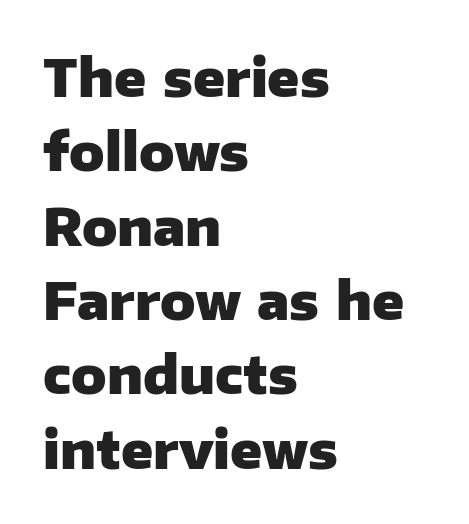
Q: Is the text bold? A: Yes.
Q: Is the text italic (slanted)? A: No, it is upright.
Q: Is the typeface a serif or a sans-serif typeface? A: Sans-serif.
Q: Is the text underlined? A: No.
Q: How is the paragraph aligned? A: Left-aligned.
Q: Is the spacing between letters normal or unusually wide? A: Normal.
Q: Is the spacing between lines tight, normal or loose? A: Normal.
Q: Width (condensed, normal, or wide)? A: Normal.
Q: Stroke contrast? A: Low.
Q: x-height? A: Medium.
Q: Monospaced? A: No.
